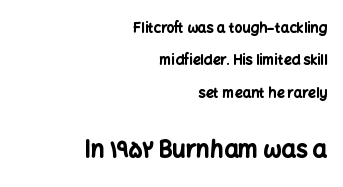
Rule under the text: the space is simply empty. Vertically, the passage feels expansive, rows floating well apart. Between these two stacked blocks, the lower one wins on size. The rag falls on the left side of this text block. Each glyph is drawn with heavy, bold strokes. Here the glyphs are tracked normally, forming tight word shapes.
